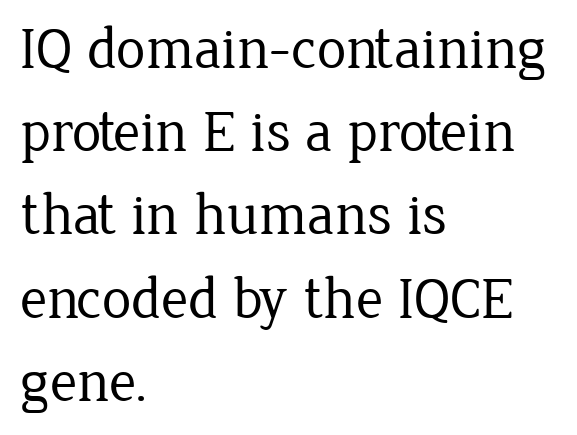
The characters display serif detailing at their extremities. Looks like regular typesetting: each glyph gets only the width it needs. This reads as an unemphasized weight, regular at the heaviest. The typesetter chose a ragged-right arrangement here. The area under the type is left untouched.
